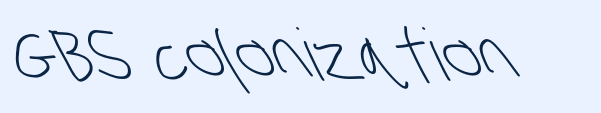
{"serif": "no", "bold": "no", "weight": "light", "width": "condensed", "stroke_contrast": "low", "x_height": "large", "monospaced": "no", "underline": "no", "letter_spacing": "normal", "letter_spacing_em": 0.0, "glyph_px": 72}
